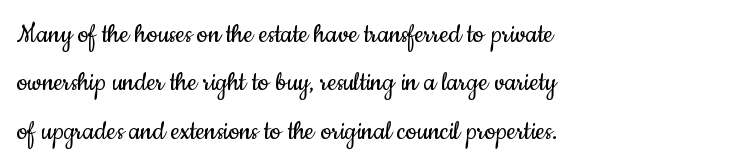
Unlike a traditional serif, this face leaves its strokes unadorned. The font sits on the lighter half of the weight spectrum, regular included. Letter spacing: default.
